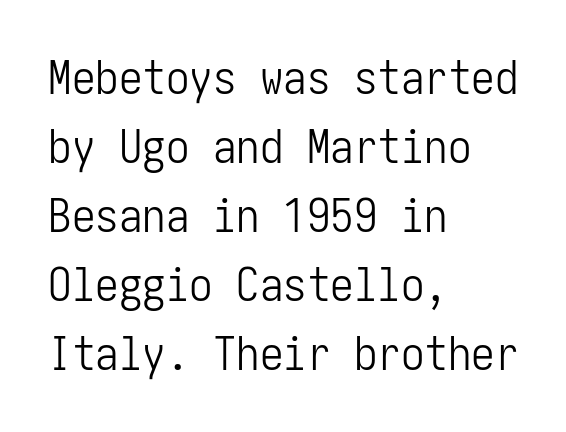
Q: Is the text bold? A: No.
Q: Is the text italic (slanted)? A: No, it is upright.
Q: Is the typeface a serif or a sans-serif typeface? A: Sans-serif.
Q: Is the text underlined? A: No.
Q: How is the paragraph aligned? A: Left-aligned.
Q: Is the spacing between letters normal or unusually wide? A: Normal.
Q: Is the spacing between lines tight, normal or loose? A: Normal.
Q: Width (condensed, normal, or wide)? A: Condensed.
Q: Stroke contrast? A: Low.
Q: x-height? A: Medium.
